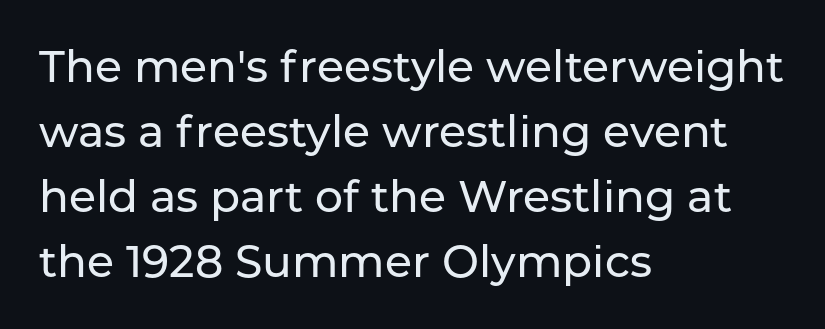
Check where the strokes stop: nothing finishes them off — pure sans. Is there much room between lines? A standard amount, neither cramped nor airy. Rendered with straight, roman letterforms. Leftover space on each line is placed entirely after the last word. The glyphs are unaccompanied by any horizontal stroke below them. These lines keep a tight, regular rhythm from letter to letter.
